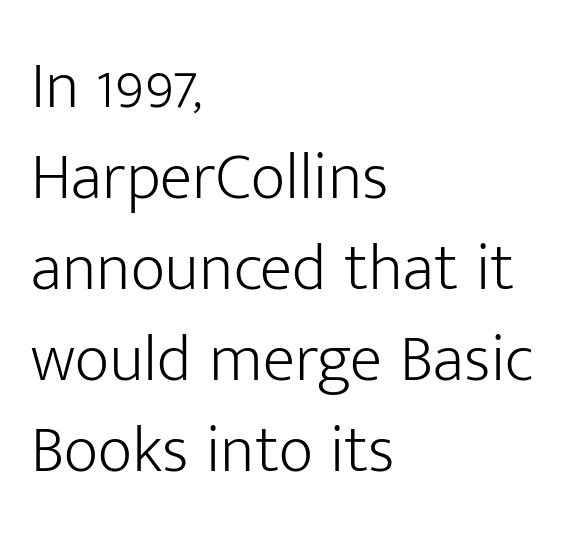
The image shows 67 px light sans-serif type, upright; set left-aligned, normal line spacing (1.36x), normal letter spacing, not underlined; low stroke contrast and a medium x-height.
